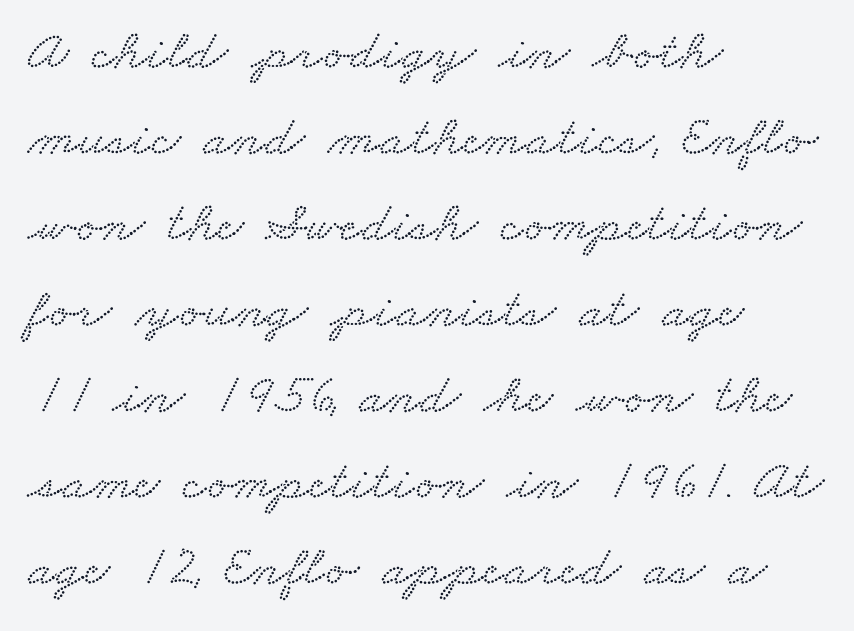
Q: Is the typeface a serif or a sans-serif typeface? A: Serif.
Q: Is the text underlined? A: No.
Q: How is the paragraph aligned? A: Left-aligned.
Q: Is the spacing between letters normal or unusually wide? A: Normal.
Q: Is the spacing between lines tight, normal or loose? A: Normal.
Q: Width (condensed, normal, or wide)? A: Wide.
Q: Stroke contrast? A: Low.
Q: x-height? A: Small.
Q: Monospaced? A: No.
